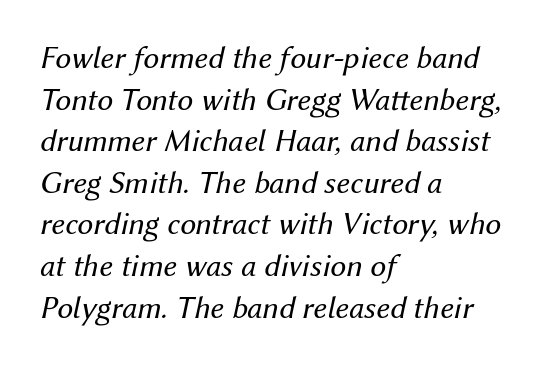
Rows of type keep a routine distance in the vertical direction. Caption: standard tracking, unaltered. The face used here is proportionally spaced, like ordinary book or web type. Yep, that's italic — everything's leaning. Reading down the block, your eye returns to a fixed left position each line.
